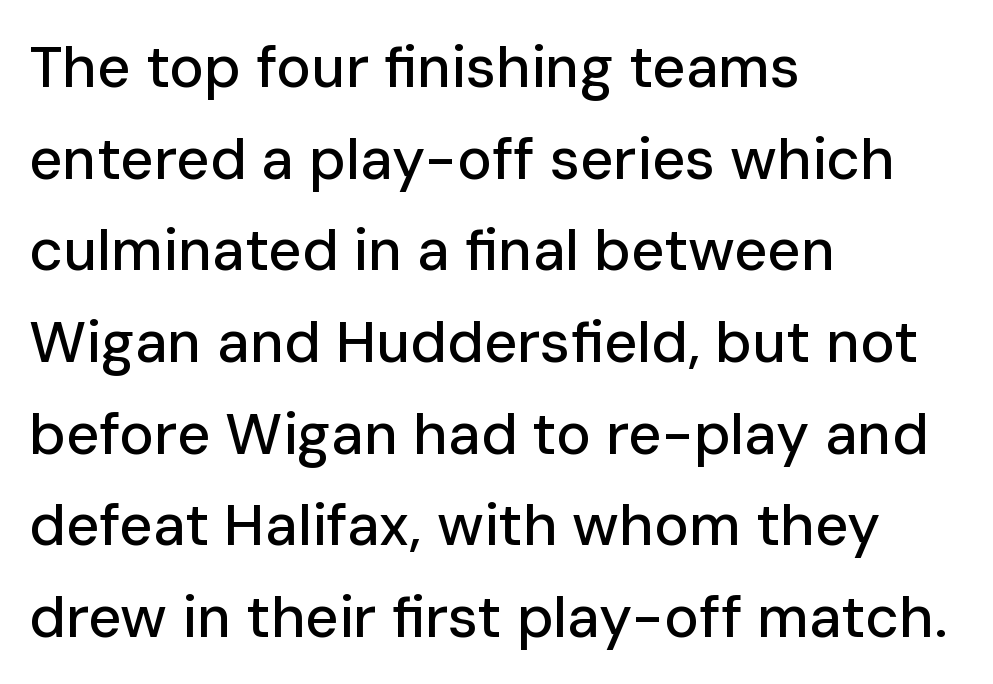
In terms of posture, this sample is upright. These lines are composed in type without serifs. A typesetter would call this leading conventional body-copy spacing. Leftover space on each line is placed entirely after the last word. A typesetter would call this zero additional tracking.
